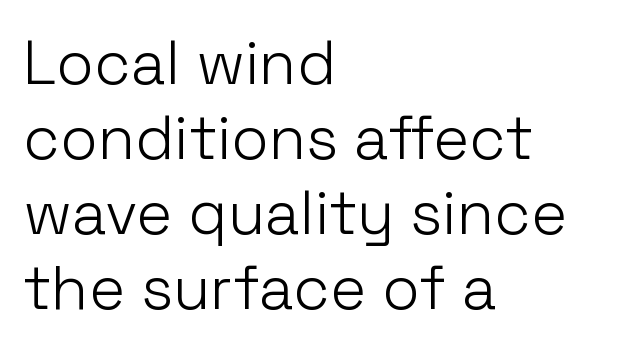
Rule under the text: the space is simply empty. The ragged edge is on the right, which tells us the setting is flush left. What kind of face is this? One without serifs — a sans. Weight: in the light-to-regular range. A typesetter would call this proportional, since set widths differ per character.
